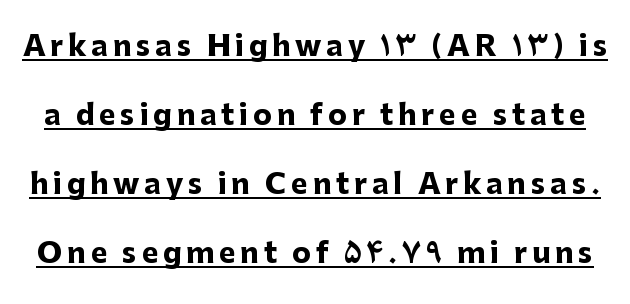
{"serif": "no", "italic": "no", "bold": "yes", "weight": "heavy", "width": "normal", "stroke_contrast": "low", "x_height": "medium", "monospaced": "no", "underline": "yes", "line_spacing": "loose", "line_spacing_ratio": 2.46, "glyph_px": 28}
